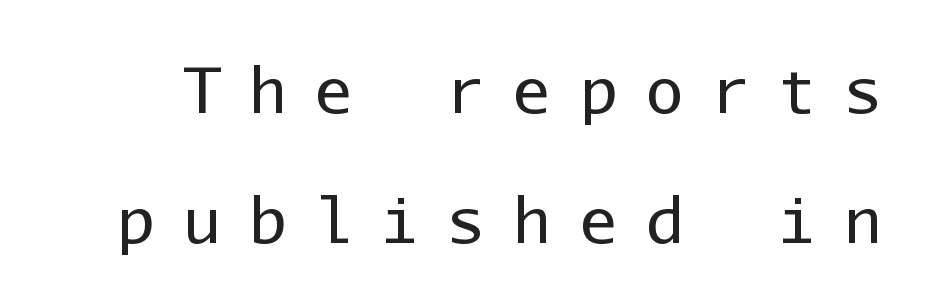
I'd call this a sans setting — the letters go barefoot. This rendering features lettering with no underline. Each letter, wide or thin by design, is forced into the same width here. The type sits square on the baseline with zero lean.
